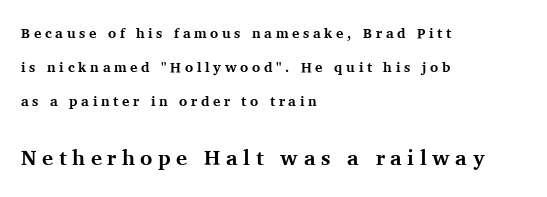
Compare the two chunks: the lower has the greater cap height. Inter-character spacing is expanded well beyond the font's built-in metrics. Bold? Absolutely — the strokes are thick and heavy. Nope, not italic — everything's standing straight.
